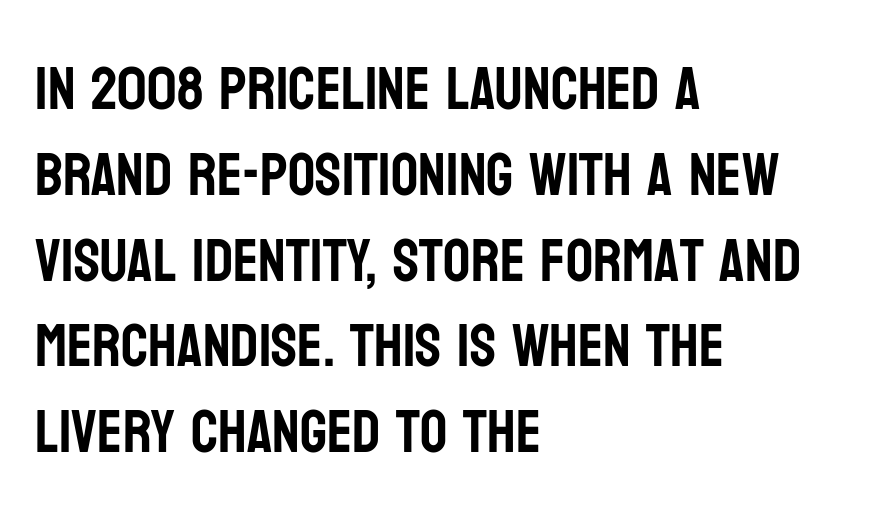
The area under the type is left untouched. This sample uses plain, unmodified letter spacing. The letters advance in unequal steps, a hallmark of proportional type. Is there any slant? The stems are plumb.
